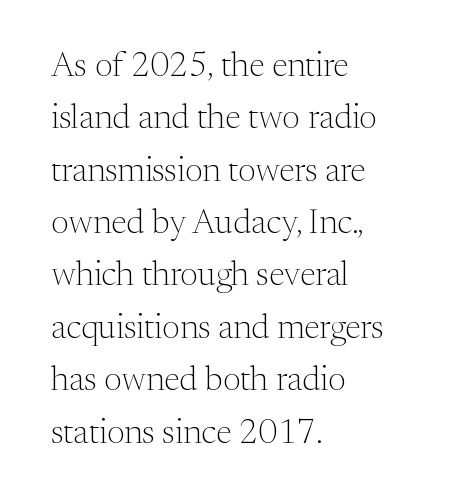
{"serif": "yes", "italic": "no", "bold": "no", "weight": "light", "width": "normal", "stroke_contrast": "medium", "x_height": "medium", "monospaced": "no", "underline": "no", "align": "left", "line_spacing": "normal", "line_spacing_ratio": 1.54, "letter_spacing": "normal", "letter_spacing_em": 0.0, "glyph_px": 34}
